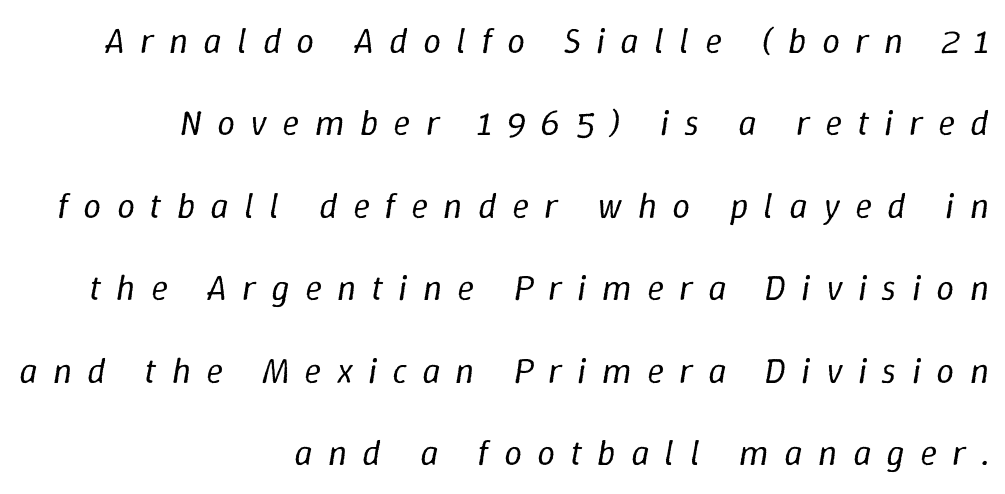
Q: Is the text bold? A: No.
Q: Is the text italic (slanted)? A: Yes, it leans right by about 9 degrees.
Q: Is the text underlined? A: No.
Q: How is the paragraph aligned? A: Right-aligned.
Q: Is the spacing between letters normal or unusually wide? A: Unusually wide.
Q: Is the spacing between lines tight, normal or loose? A: Loose.
Q: Width (condensed, normal, or wide)? A: Normal.
Q: Stroke contrast? A: Low.
Q: x-height? A: Medium.
Q: Monospaced? A: No.
